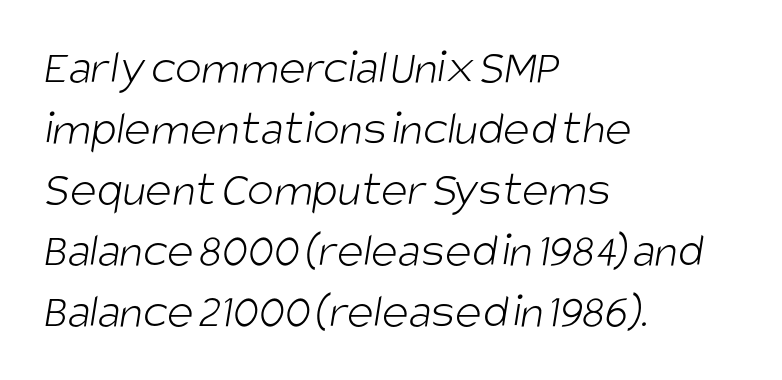
{"serif": "no", "bold": "no", "weight": "light", "width": "condensed", "stroke_contrast": "low", "x_height": "large", "monospaced": "no", "underline": "no", "align": "left", "line_spacing_ratio": 1.22, "letter_spacing": "normal", "letter_spacing_em": 0.0, "glyph_px": 50}
